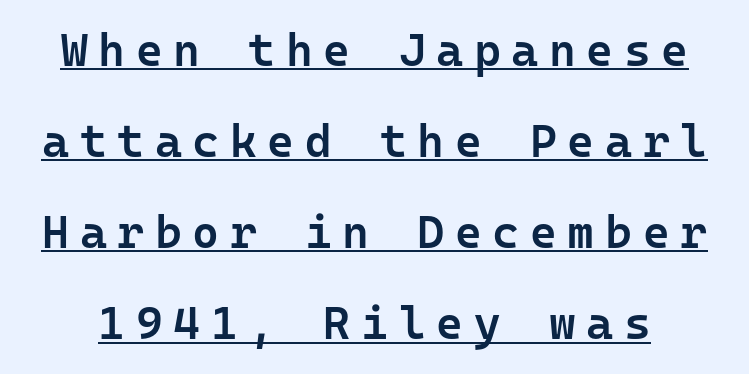
The face used here is rendered with a markedly widened letterfit. The font is running at a semibold setting, under full bold. Vertically, the passage feels expansive, rows floating well apart. Rendered with straight, roman letterforms. Has an underline been added? It has.
